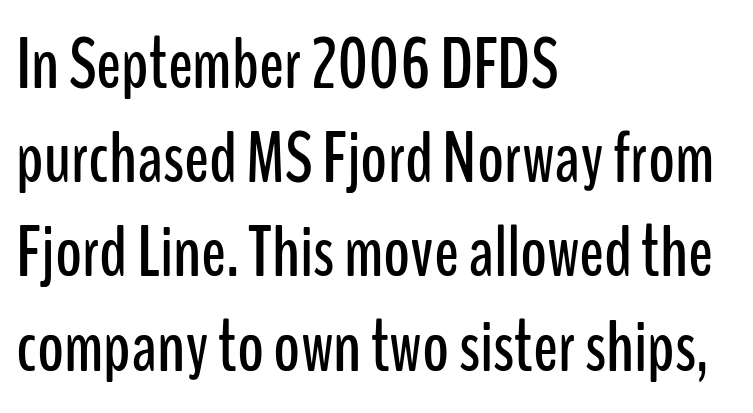
Q: Is the text italic (slanted)? A: No, it is upright.
Q: Is the typeface a serif or a sans-serif typeface? A: Sans-serif.
Q: Is the text underlined? A: No.
Q: How is the paragraph aligned? A: Left-aligned.
Q: Is the spacing between letters normal or unusually wide? A: Normal.
Q: Is the spacing between lines tight, normal or loose? A: Normal.
Q: Width (condensed, normal, or wide)? A: Condensed.
Q: Stroke contrast? A: Low.
Q: x-height? A: Medium.
Q: Monospaced? A: No.
